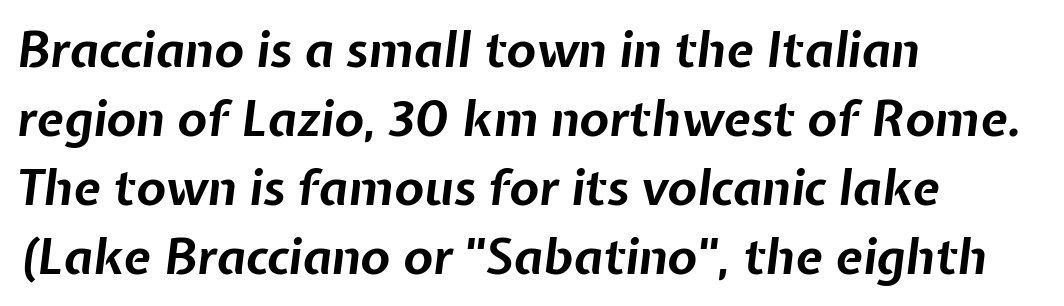
The image shows 49 px bold type, italic (leaning right); set left-aligned, normal line spacing (1.41x), normal letter spacing, not underlined; low stroke contrast and a medium x-height.
